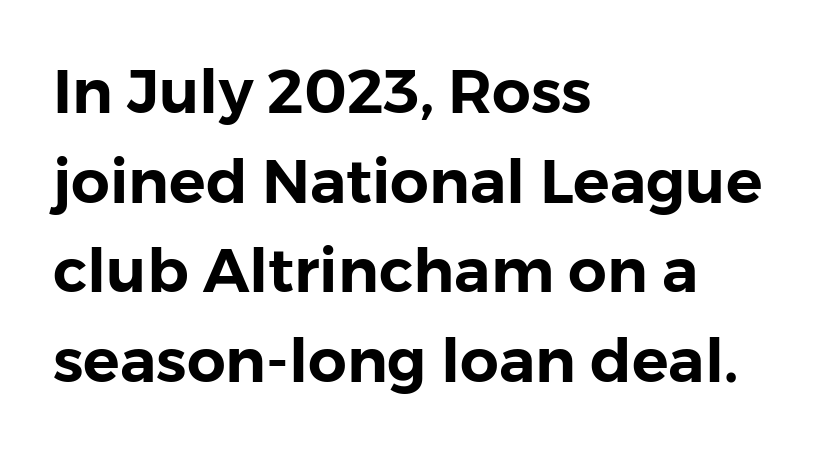
The image shows 61 px sans-serif type, upright; set left-aligned, normal line spacing (1.47x), normal letter spacing, not underlined; low stroke contrast and a medium x-height.
